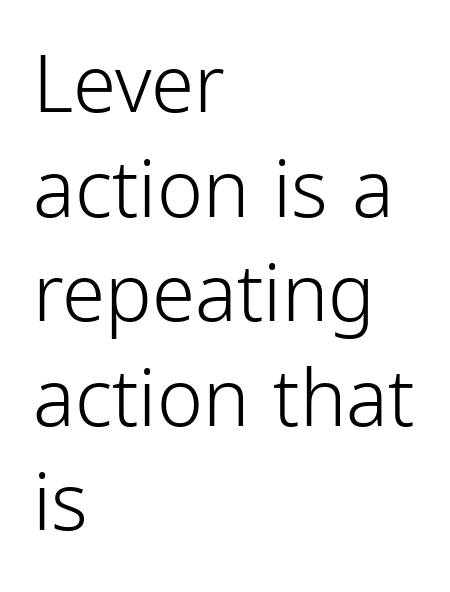
{"serif": "no", "italic": "no", "bold": "no", "weight": "light", "width": "condensed", "stroke_contrast": "low", "x_height": "medium", "monospaced": "no", "underline": "no", "align": "left", "line_spacing": "normal", "line_spacing_ratio": 1.34, "letter_spacing": "normal", "letter_spacing_em": 0.0, "glyph_px": 78}
